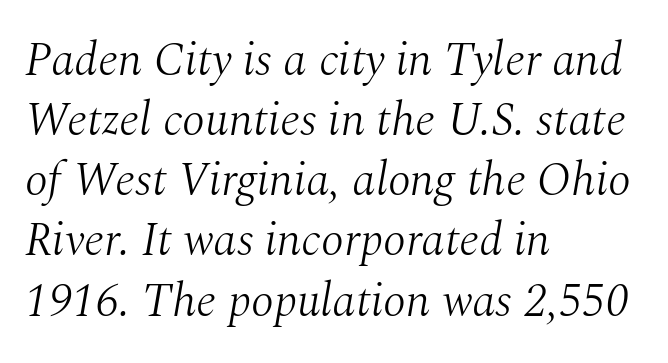
Q: Is the text bold? A: No.
Q: Is the text italic (slanted)? A: Yes, it leans right by about 10 degrees.
Q: Is the typeface a serif or a sans-serif typeface? A: Serif.
Q: Is the text underlined? A: No.
Q: How is the paragraph aligned? A: Left-aligned.
Q: Is the spacing between letters normal or unusually wide? A: Normal.
Q: Is the spacing between lines tight, normal or loose? A: Normal.
Q: Width (condensed, normal, or wide)? A: Normal.
Q: Stroke contrast? A: Medium.
Q: x-height? A: Medium.
Q: Monospaced? A: No.
